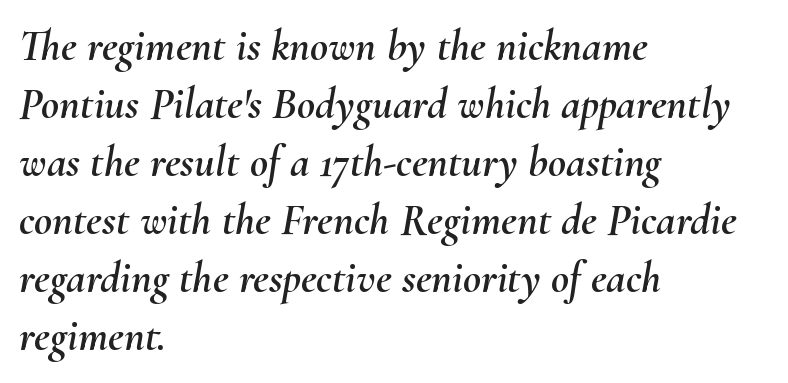
The image shows 44 px text type, italic (leaning right); set left-aligned, normal line spacing (1.32x), normal letter spacing, not underlined; medium stroke contrast and a small x-height.
